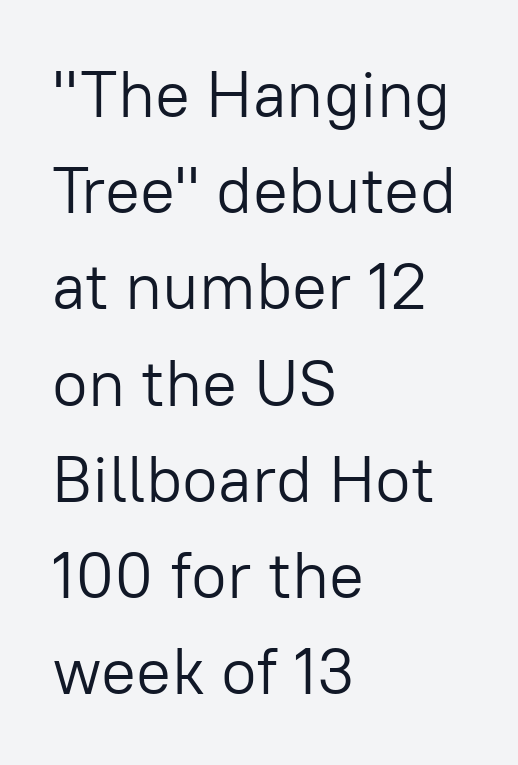
The face used here is proportionally spaced, like ordinary book or web type. A typesetter would label this face a sans. Leading: standard. The letters look calm and open, with moderate or lighter stems. The horizontal fit of the characters is conventional and even. Just letters on the line, the space beneath them empty.
